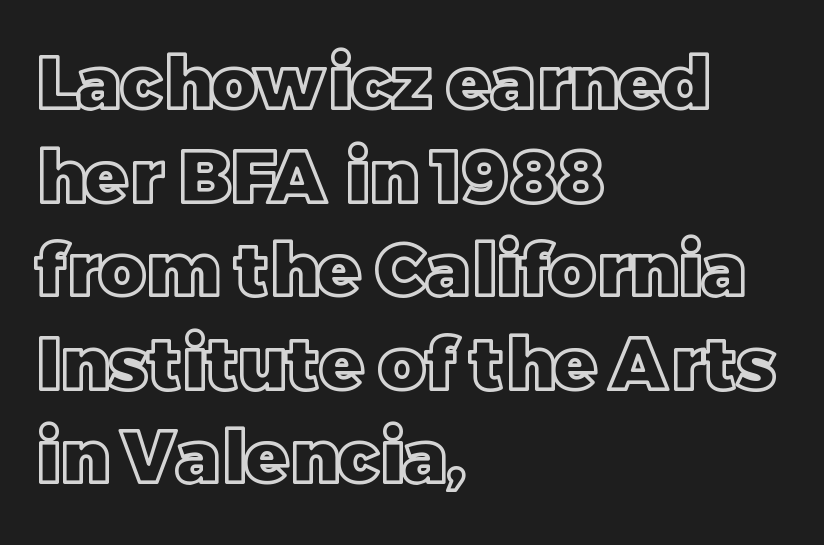
The image shows 72 px text type, upright; set left-aligned, normal line spacing (1.3x), normal letter spacing, not underlined; a large x-height.
